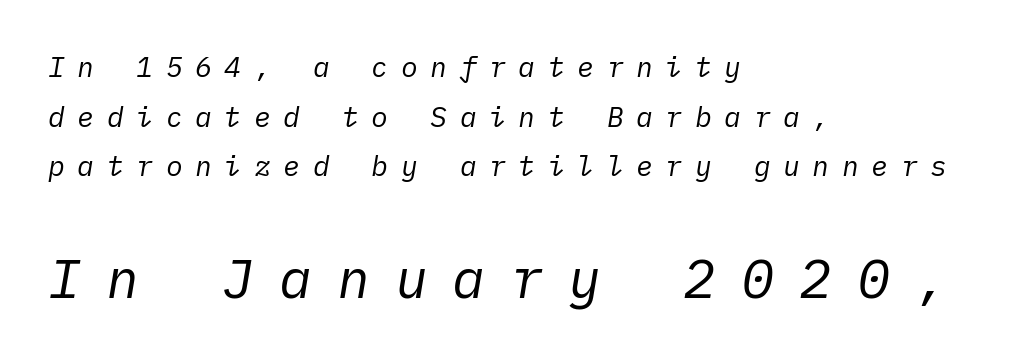
The image shows 55 px regular-weight type, italic (leaning right); set left-aligned, line spacing 1.77x, unusually wide letter spacing (+0.45 em), not underlined; the second (bottom) block is 1.96x larger; low stroke contrast and a medium x-height.
